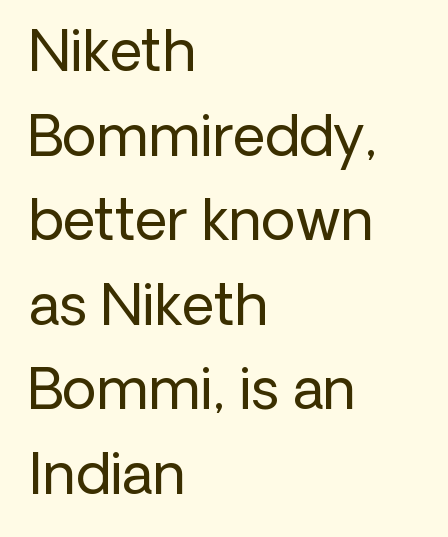
Q: Is the text bold? A: No.
Q: Is the text italic (slanted)? A: No, it is upright.
Q: Is the typeface a serif or a sans-serif typeface? A: Sans-serif.
Q: Is the text underlined? A: No.
Q: How is the paragraph aligned? A: Left-aligned.
Q: Is the spacing between letters normal or unusually wide? A: Normal.
Q: Is the spacing between lines tight, normal or loose? A: Normal.
Q: Width (condensed, normal, or wide)? A: Normal.
Q: Stroke contrast? A: Low.
Q: x-height? A: Medium.
Q: Monospaced? A: No.
